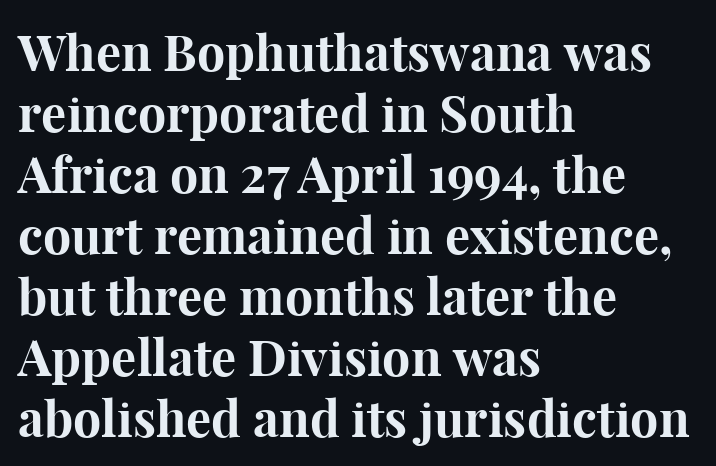
Bare-footed words on every line. The lines are quadded left. You could call the tracking neutral — neither tight nor loose. You can tell it's not italic because the verticals are truly vertical. Letterform terminals end in serifs throughout the passage. These lines are rendered in a variable-pitch font.
